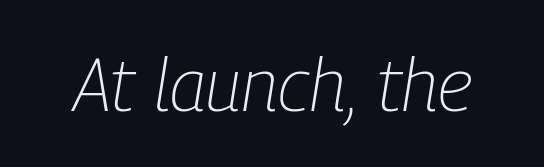
{"italic": "yes", "lean": "right", "slant_degrees": 9, "bold": "no", "weight": "light", "width": "condensed", "stroke_contrast": "low", "x_height": "medium", "monospaced": "no", "underline": "no", "letter_spacing": "normal", "letter_spacing_em": 0.0, "glyph_px": 74}
